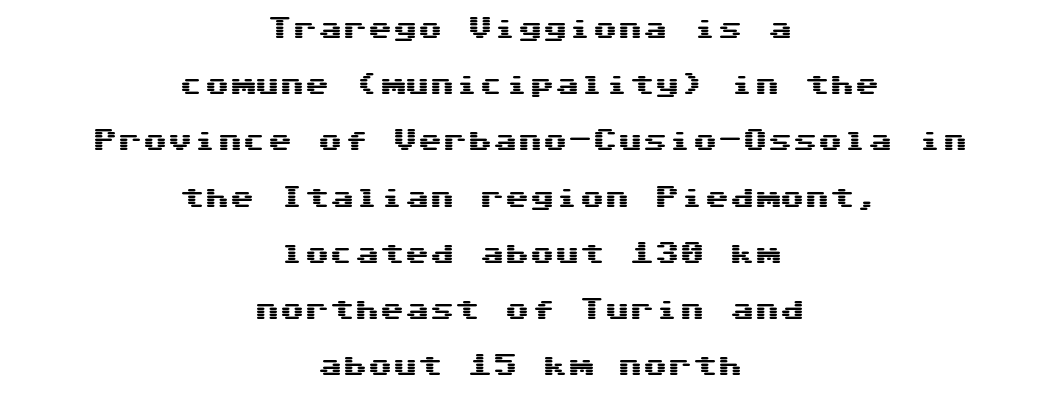
{"italic": "no", "underline": "no", "align": "center", "line_spacing": "loose", "line_spacing_ratio": 2.25, "letter_spacing": "normal", "letter_spacing_em": 0.0, "glyph_px": 25}
